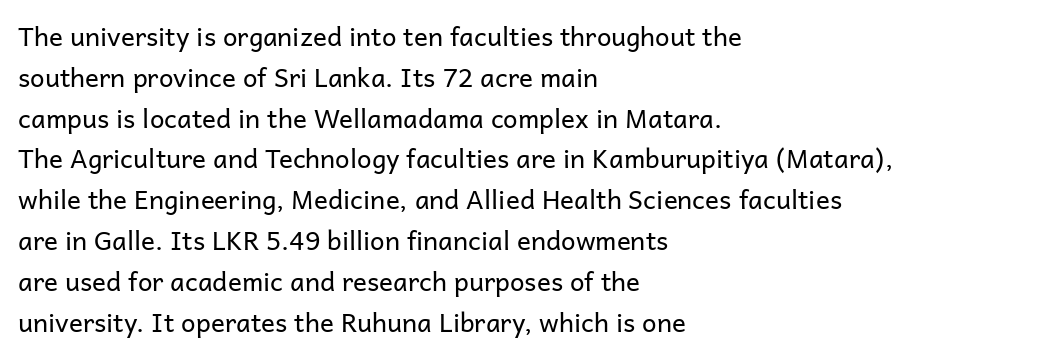
The image shows 26 px text type, upright; set left-aligned, normal line spacing (1.57x), normal letter spacing, not underlined.
